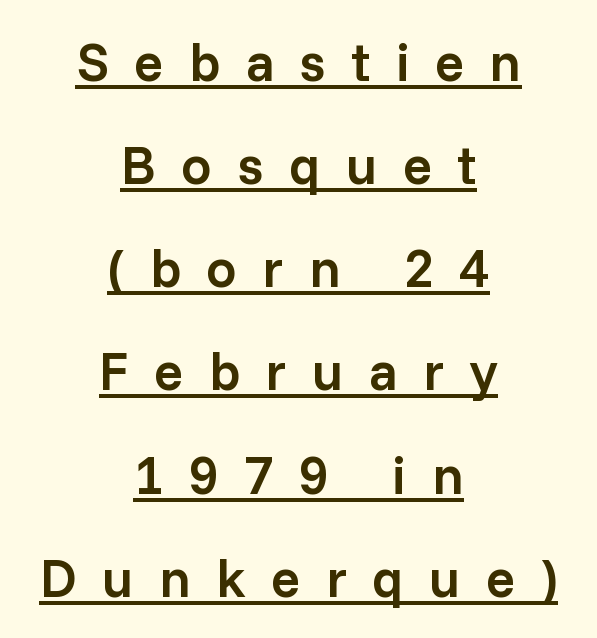
The face used here is a sans, in the tradition of grotesques and geometrics. Posture: vertical. Does the copy run flush right? No — it is centered line by line. What stands out about the letter spacing? Its width — letters are far apart. Whoever set this chose breathing room over compactness in the vertical rhythm.
